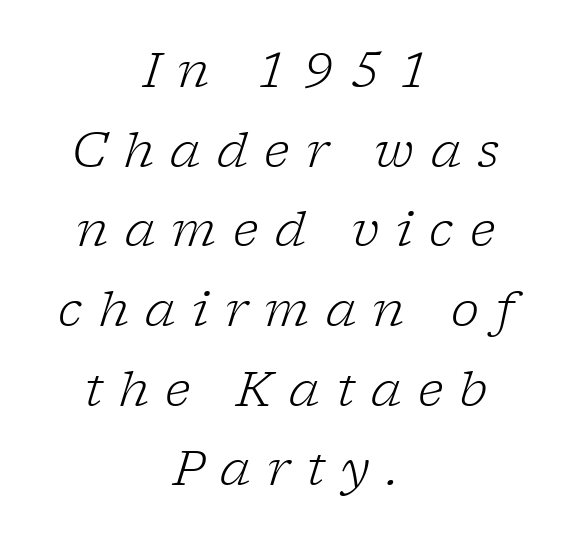
{"serif": "yes", "italic": "yes", "lean": "right", "slant_degrees": 17, "bold": "no", "weight": "light", "width": "normal", "stroke_contrast": "low", "x_height": "medium", "monospaced": "no", "underline": "no", "align": "center", "line_spacing": "normal", "line_spacing_ratio": 1.66, "letter_spacing": "wide", "letter_spacing_em": 0.34, "glyph_px": 48}
